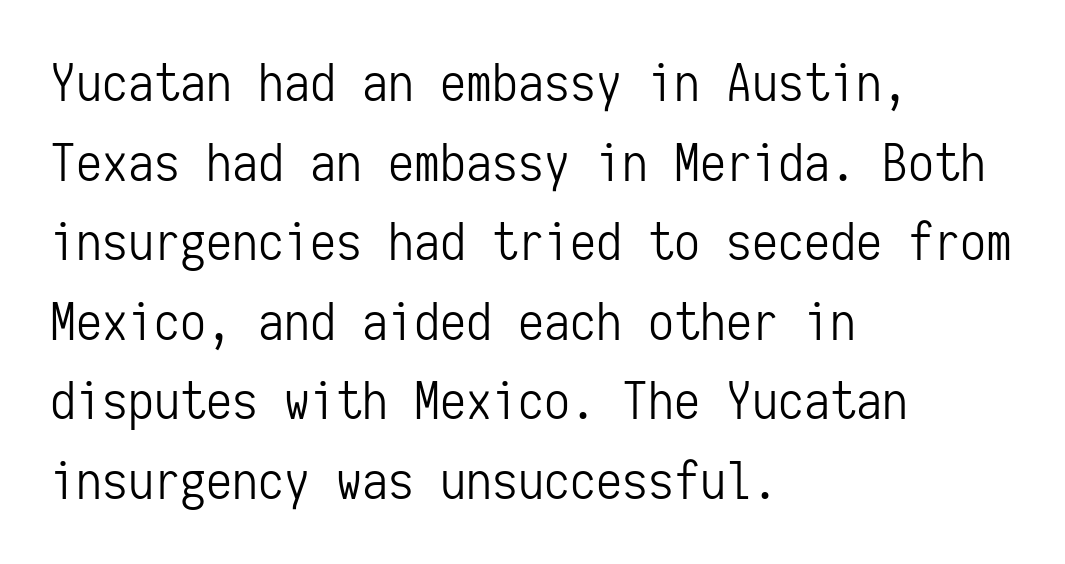
Q: Is the text bold? A: No.
Q: Is the text italic (slanted)? A: No, it is upright.
Q: Is the typeface a serif or a sans-serif typeface? A: Sans-serif.
Q: Is the text underlined? A: No.
Q: How is the paragraph aligned? A: Left-aligned.
Q: Is the spacing between letters normal or unusually wide? A: Normal.
Q: Is the spacing between lines tight, normal or loose? A: Normal.
Q: Width (condensed, normal, or wide)? A: Condensed.
Q: Stroke contrast? A: Low.
Q: x-height? A: Medium.
Q: Monospaced? A: Yes.
